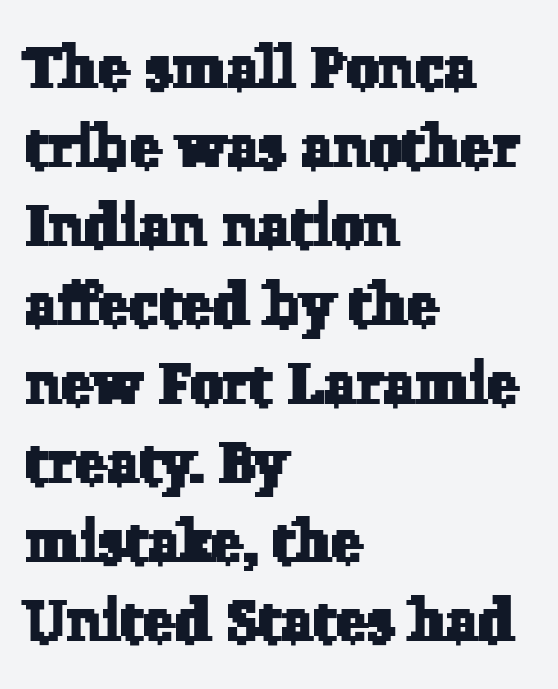
{"serif": "yes", "width": "normal", "stroke_contrast": "low", "x_height": "medium", "monospaced": "no", "underline": "no", "align": "left", "line_spacing": "normal", "line_spacing_ratio": 1.34, "letter_spacing": "normal", "letter_spacing_em": 0.0, "glyph_px": 59}
